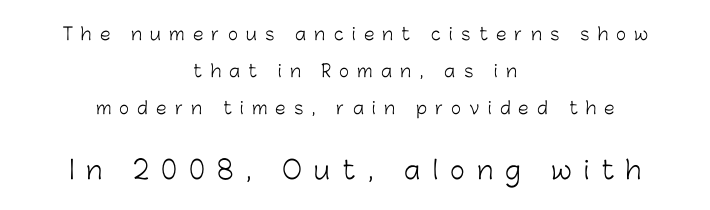
The image shows 25 px text type, upright; set centered, loose line spacing (2.18x), unusually wide letter spacing (+0.49 em), not underlined; the second (bottom) block is 1.47x larger.
